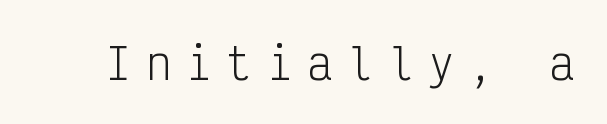
The letterforms stand isolated, each surrounded by extra space. Counters stay open thanks to moderate or lighter strokes. The letters carry no serifs — their stems end cleanly without finishing strokes. Spacing verdict: monospaced, one width for all characters. The lettering holds an erect, upright posture throughout. Each row of text sits above clean, open space.
